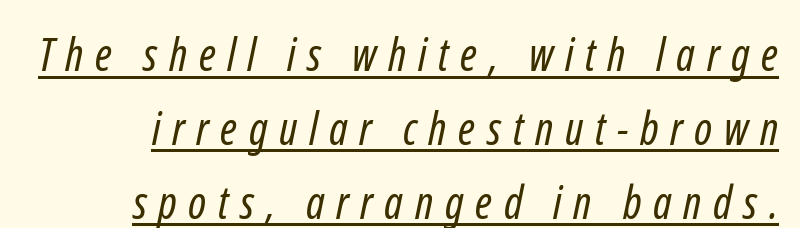
{"serif": "no", "bold": "no", "weight": "regular", "width": "condensed", "stroke_contrast": "low", "x_height": "medium", "monospaced": "no", "underline": "yes", "line_spacing": "normal", "line_spacing_ratio": 1.64, "letter_spacing": "wide", "letter_spacing_em": 0.26, "glyph_px": 45}
